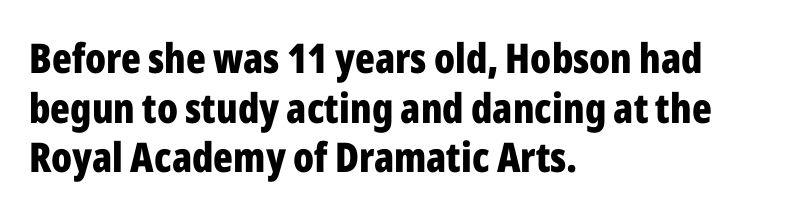
Just letters on the line, the space beneath them empty. Is there any slant? The stems are plumb. One-word summary of the alignment: left. Are there feet on the stems? There aren't — it's a sans. A typesetter would call this zero additional tracking. Proportional: the letters do not fall into vertical columns.
